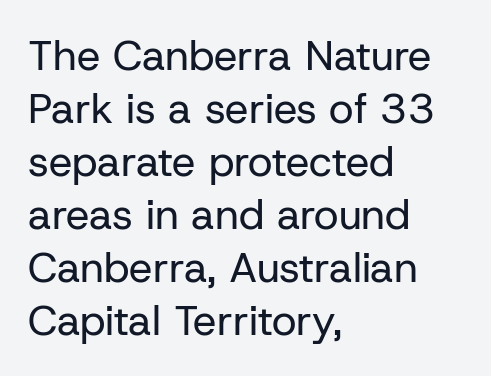
{"serif": "no", "italic": "no", "bold": "no", "weight": "regular", "width": "normal", "stroke_contrast": "low", "x_height": "medium", "monospaced": "no", "underline": "no", "align": "left", "line_spacing": "normal", "line_spacing_ratio": 1.26, "letter_spacing": "normal", "letter_spacing_em": 0.0, "glyph_px": 42}
